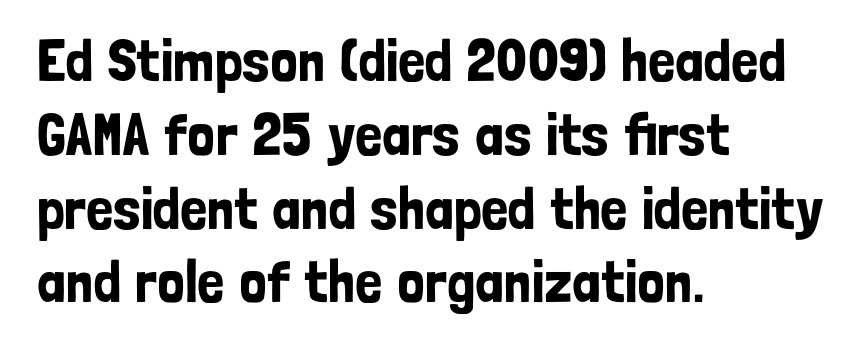
Q: Is the text italic (slanted)? A: No, it is upright.
Q: Is the typeface a serif or a sans-serif typeface? A: Sans-serif.
Q: Is the text underlined? A: No.
Q: How is the paragraph aligned? A: Left-aligned.
Q: Is the spacing between letters normal or unusually wide? A: Normal.
Q: Width (condensed, normal, or wide)? A: Condensed.
Q: Stroke contrast? A: Low.
Q: x-height? A: Medium.
Q: Monospaced? A: No.
